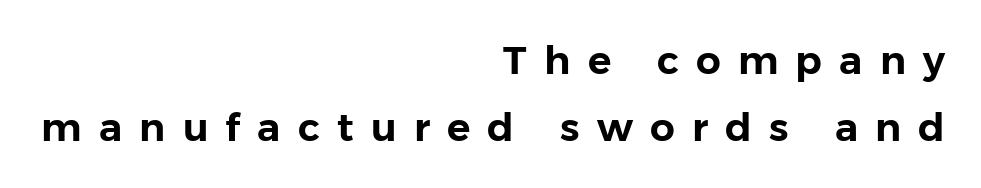
You could not count columns in this text — the font is proportionally spaced. These lines were composed using upright roman letters. What kind of face is this? One without serifs — a sans. Reading down the block, your eye finds every line finishing at a fixed right position. The letterforms stand isolated, each surrounded by extra space.
